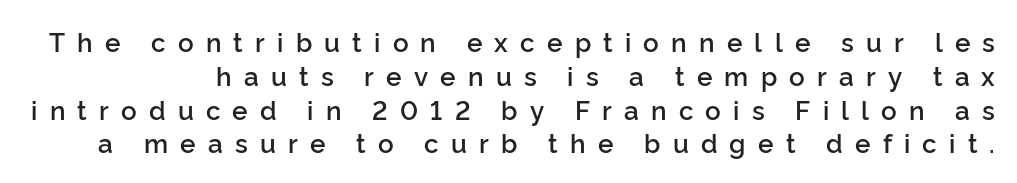
The image shows 26 px text type, upright; set normal line spacing (1.3x), unusually wide letter spacing (+0.47 em), not underlined.
